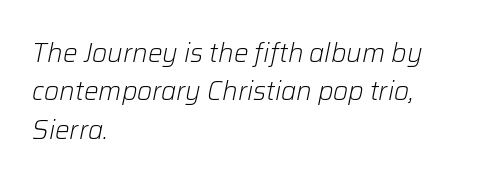
The image shows 26 px text type, italic (leaning right); set left-aligned, normal line spacing (1.48x), normal letter spacing, not underlined.
